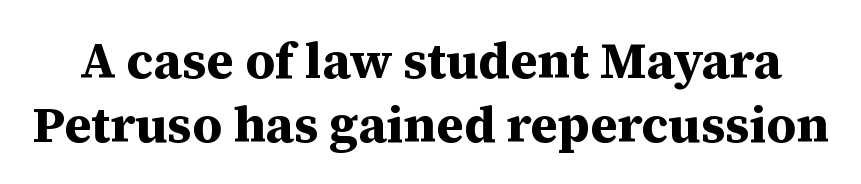
The lettering holds an erect, upright posture throughout. Does the weight exceed regular? Yes, all the way to bold. Descender tails drop into unmarked territory. The face used here is seriffed, in the tradition of book romans. Do the characters align in a grid? No, the font is proportional.
